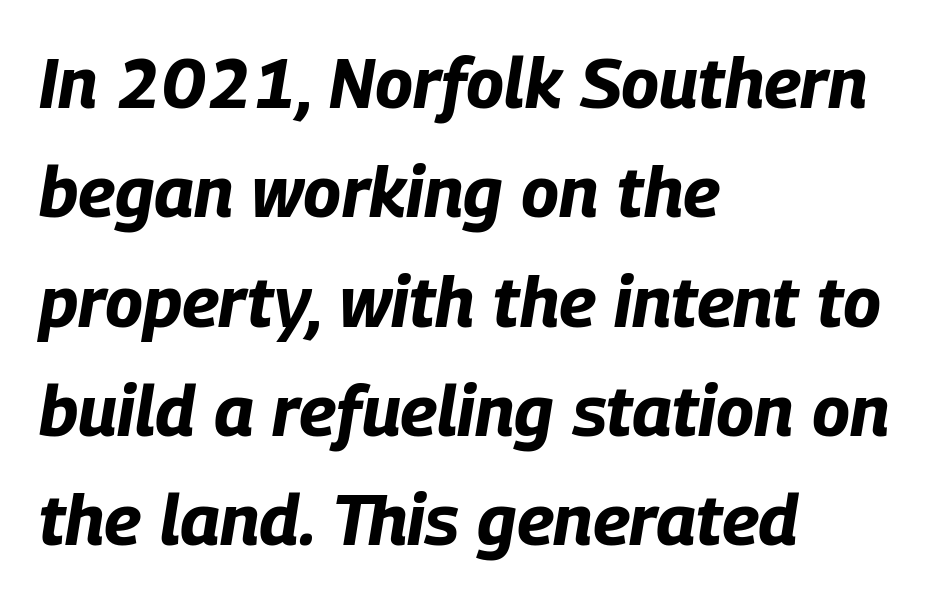
The image shows 71 px bold, condensed type, italic (leaning right); set left-aligned, normal line spacing (1.54x), normal letter spacing, not underlined; low stroke contrast and a large x-height.
